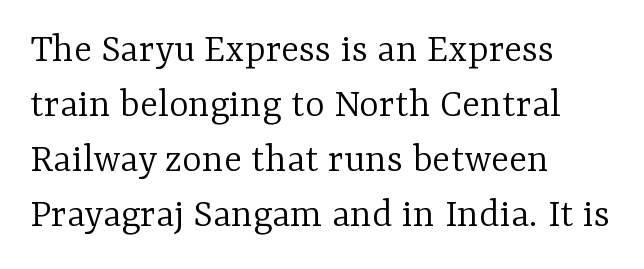
{"serif": "yes", "italic": "no", "bold": "no", "weight": "light", "width": "normal", "stroke_contrast": "low", "x_height": "medium", "monospaced": "no", "underline": "no", "align": "left", "line_spacing": "normal", "line_spacing_ratio": 1.31, "letter_spacing": "normal", "letter_spacing_em": 0.0, "glyph_px": 42}
